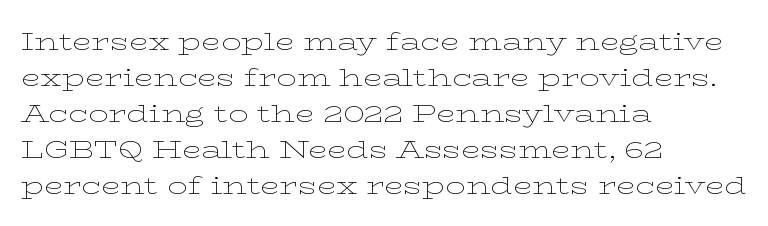
{"italic": "no", "bold": "no", "underline": "no", "align": "left", "line_spacing": "normal", "line_spacing_ratio": 1.44, "letter_spacing": "normal", "letter_spacing_em": 0.0, "glyph_px": 25}
